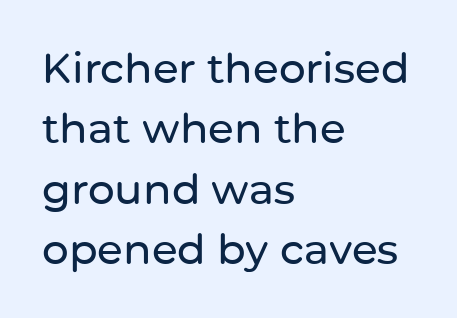
These lines were composed using upright roman letters. Observe the ordinary spacing: letters are neighbours, not strangers. One-word summary of the alignment: left. Compared with typical paragraphs, the rows here are spaced about the same.
